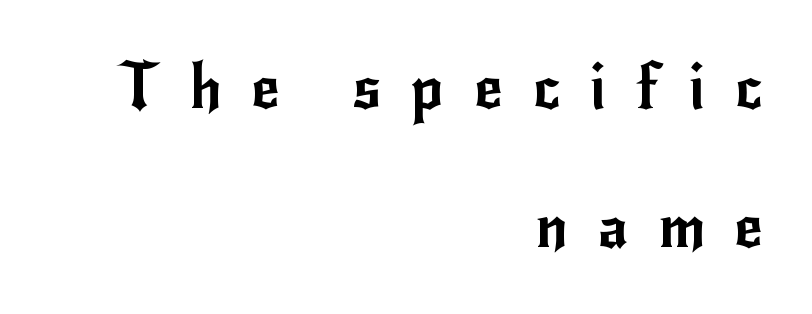
The image shows 62 px sans-serif type, upright; set right-aligned, loose line spacing (2.24x), unusually wide letter spacing (+0.48 em), not underlined; low stroke contrast and a small x-height.
